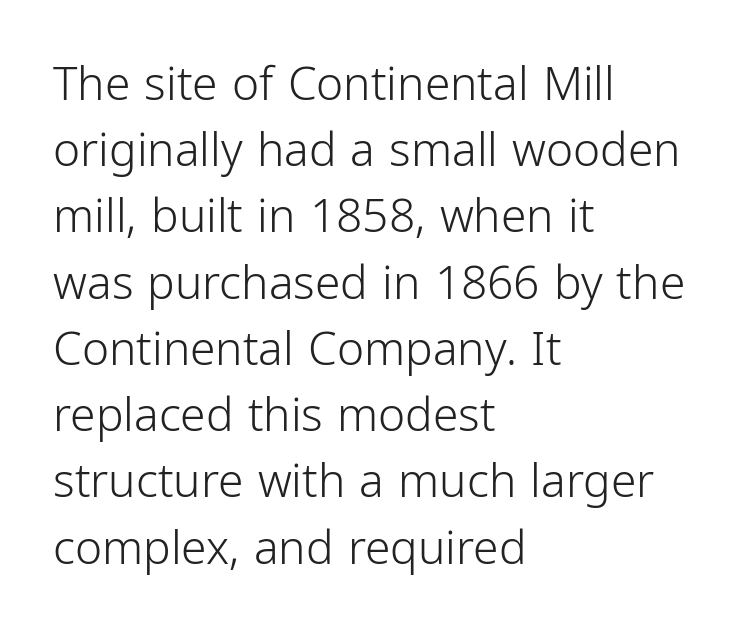
{"serif": "no", "italic": "no", "bold": "no", "weight": "light", "width": "condensed", "stroke_contrast": "low", "x_height": "medium", "monospaced": "no", "underline": "no", "align": "left", "line_spacing": "normal", "line_spacing_ratio": 1.44, "letter_spacing": "normal", "letter_spacing_em": 0.0, "glyph_px": 46}
